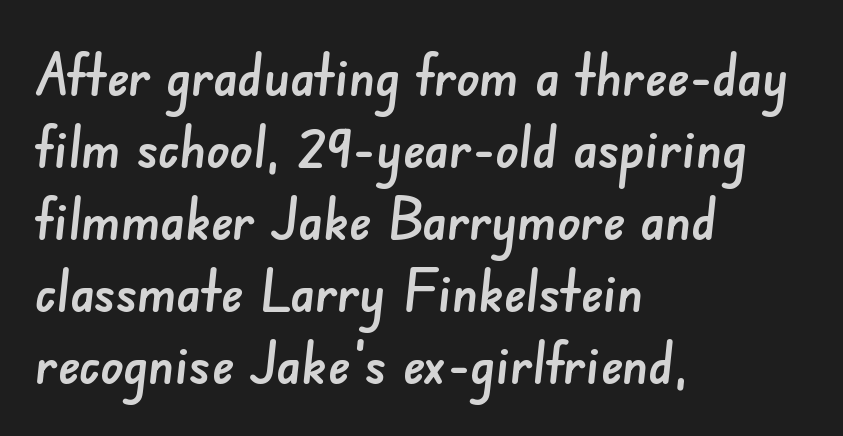
Glyph-to-glyph distance matches everyday printed text. Stroke terminals: plain, sans-serif. A bare baseline throughout the passage. The passage shown is typed in a proportional face where columns would drift.
